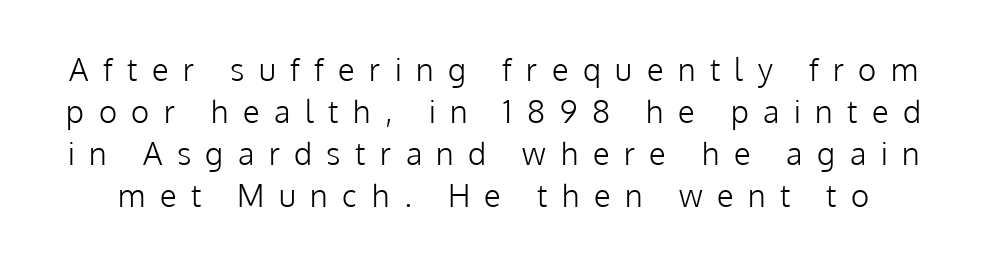
The image shows 31 px light sans-serif type, upright; set normal line spacing (1.36x), unusually wide letter spacing (+0.47 em), not underlined; low stroke contrast and a medium x-height.
